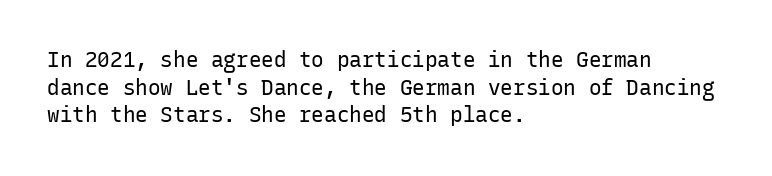
{"italic": "no", "bold": "no", "underline": "no", "align": "left", "line_spacing": "normal", "line_spacing_ratio": 1.32, "letter_spacing": "normal", "letter_spacing_em": 0.0, "glyph_px": 21}
